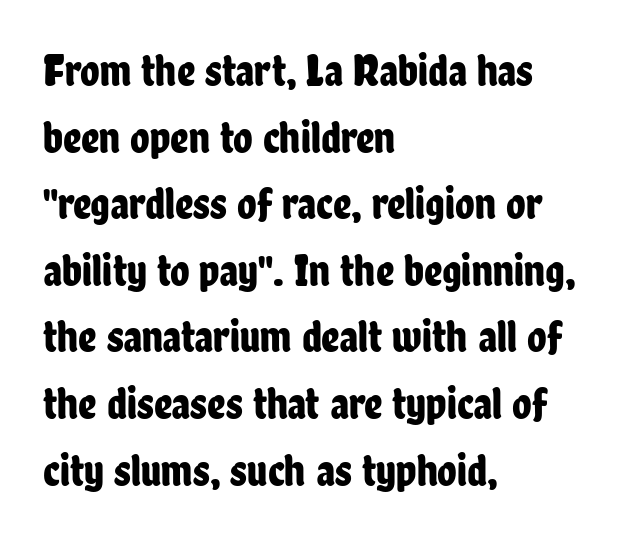
The paragraph has a hard left edge and a soft right edge. The strip under each line holds only bare page. I'd call this a sans setting — the letters go barefoot. No extra tracking has been applied to these lines. The passage shown is typed in a proportional face where columns would drift. Quick note: not italic, upright.
